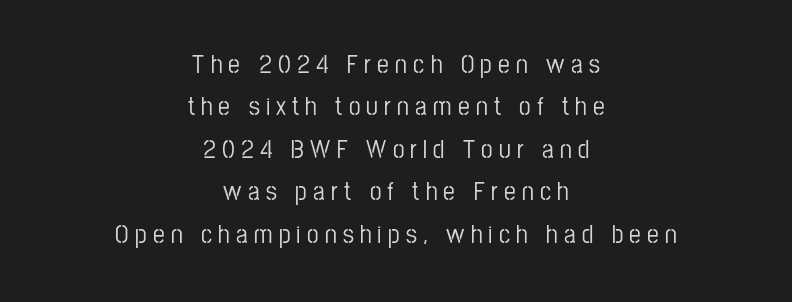
{"italic": "no", "underline": "no", "align": "center", "line_spacing": "normal", "line_spacing_ratio": 1.63, "letter_spacing": "wide", "letter_spacing_em": 0.24, "glyph_px": 26}
